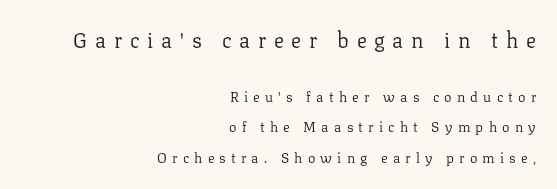
The image shows 21 px text type, upright; set right-aligned, loose line spacing (2.18x), unusually wide letter spacing (+0.37 em), not underlined; the first (top) block is 1.5x larger.
